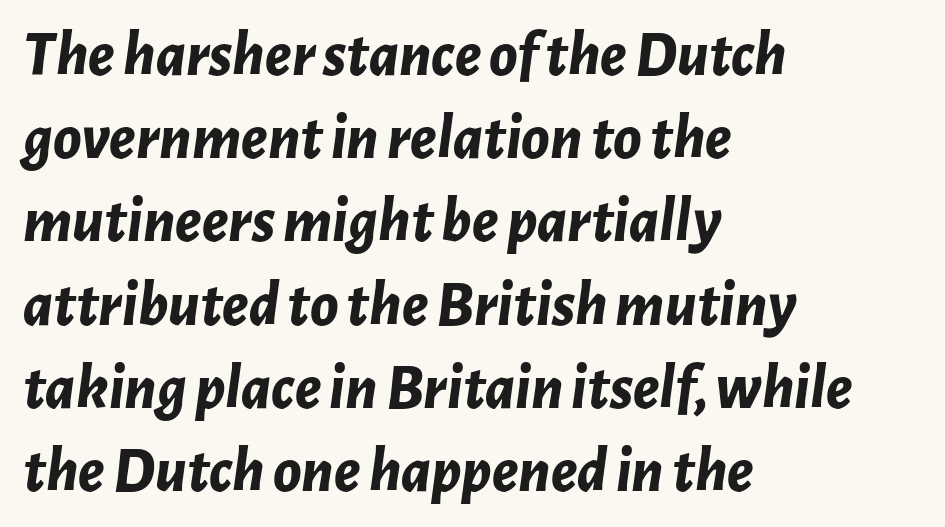
The image shows 64 px bold type, italic (leaning right); set left-aligned, normal line spacing (1.3x), normal letter spacing, not underlined; low stroke contrast and a medium x-height.
